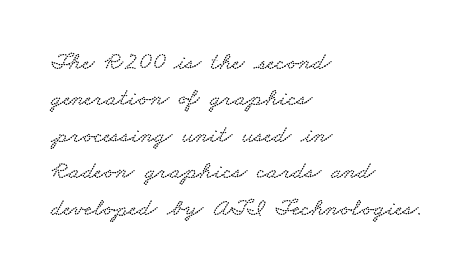
Quick note: interline space is typical. In CSS terms this would be text-align: left. Tracking here is standard; glyphs follow each other at the usual distance. Glance below the letters and you will spot only blank space.
